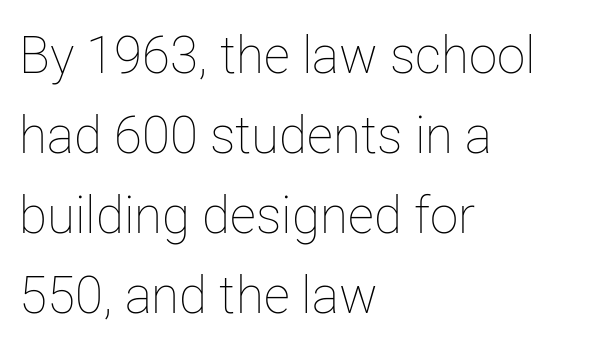
Check under the words: just untouched page. This rendering uses left alignment, leaving the right contour irregular. Character widths vary here, with narrow letters taking less room than wide ones. In terms of leading, this rendering sits right in the middle. The type sits square on the baseline with zero lean.
